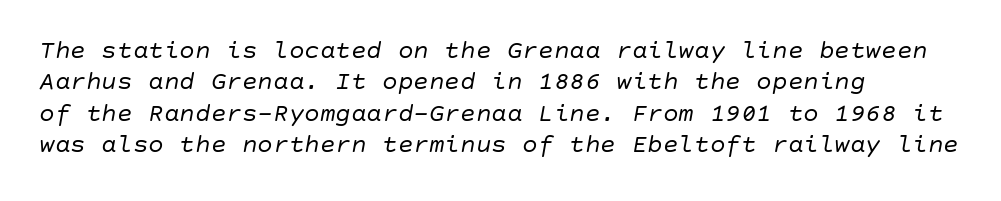
Alignment: flush left. Rendered with sloped, italic letterforms. Weight: in the light-to-regular range. Lines of text with bare space underneath. What stands out about the letter spacing? Nothing — it is the standard amount.
